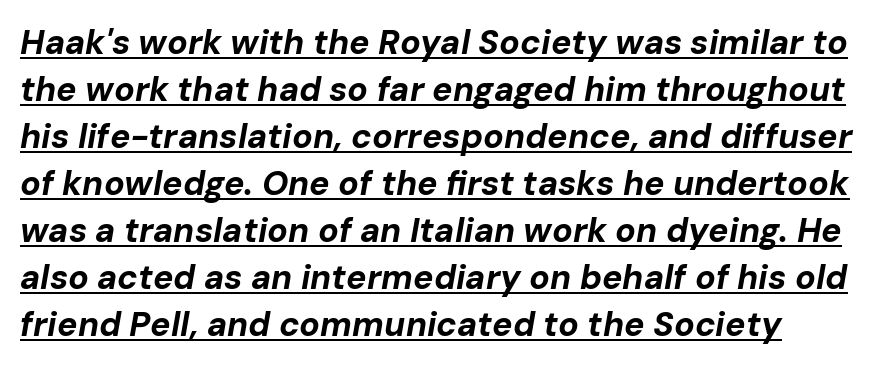
The image shows 34 px bold type, italic (leaning right); set normal line spacing (1.38x), normal letter spacing, underlined; low stroke contrast and a medium x-height.
